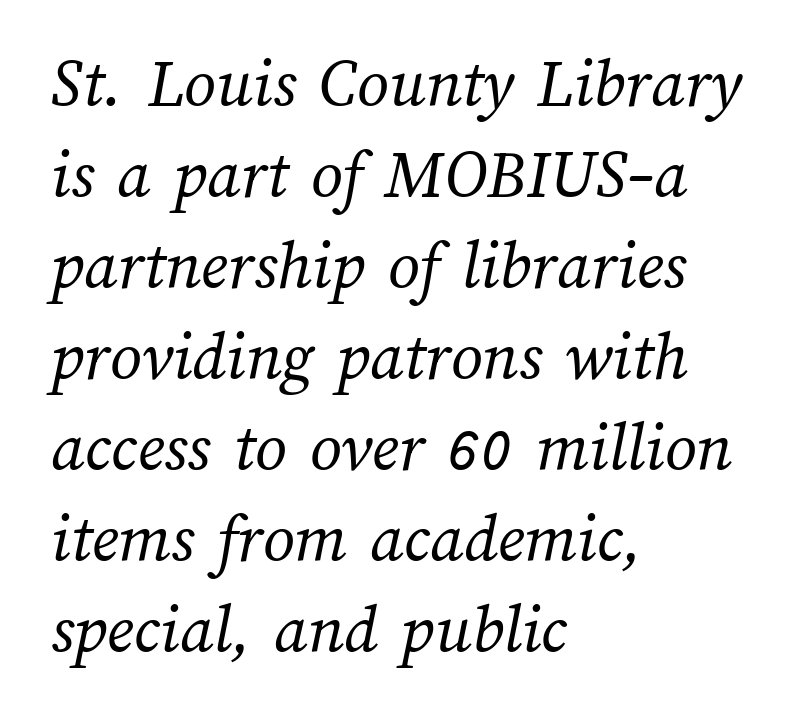
The image shows 70 px regular-weight type; set left-aligned, normal line spacing (1.3x), normal letter spacing, not underlined; medium stroke contrast and a medium x-height.
